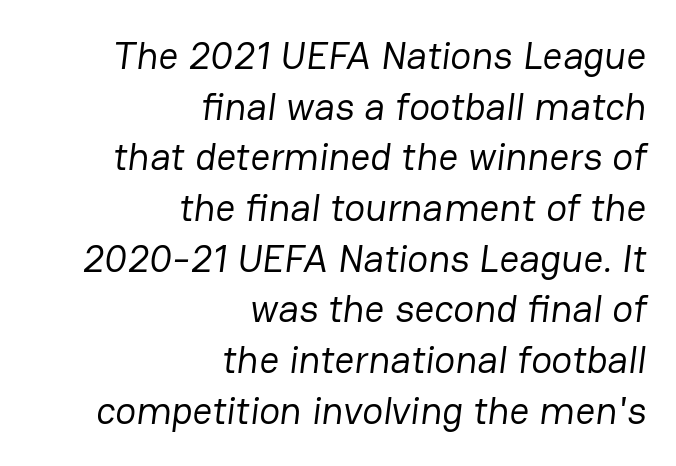
Q: Is the text bold? A: No.
Q: Is the typeface a serif or a sans-serif typeface? A: Sans-serif.
Q: Is the text underlined? A: No.
Q: How is the paragraph aligned? A: Right-aligned.
Q: Is the spacing between letters normal or unusually wide? A: Normal.
Q: Is the spacing between lines tight, normal or loose? A: Normal.
Q: Width (condensed, normal, or wide)? A: Normal.
Q: Stroke contrast? A: Low.
Q: x-height? A: Medium.
Q: Monospaced? A: No.
